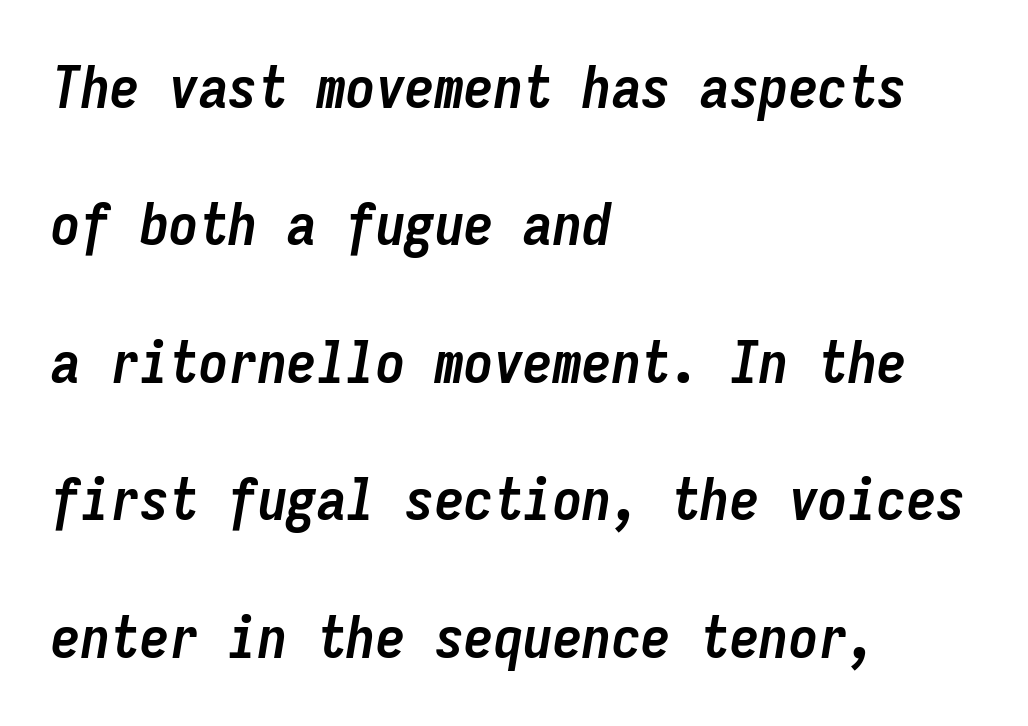
The image shows 59 px semibold, condensed type, italic (leaning right), monospaced; set left-aligned, loose line spacing (2.33x), normal letter spacing, not underlined; low stroke contrast and a medium x-height.
